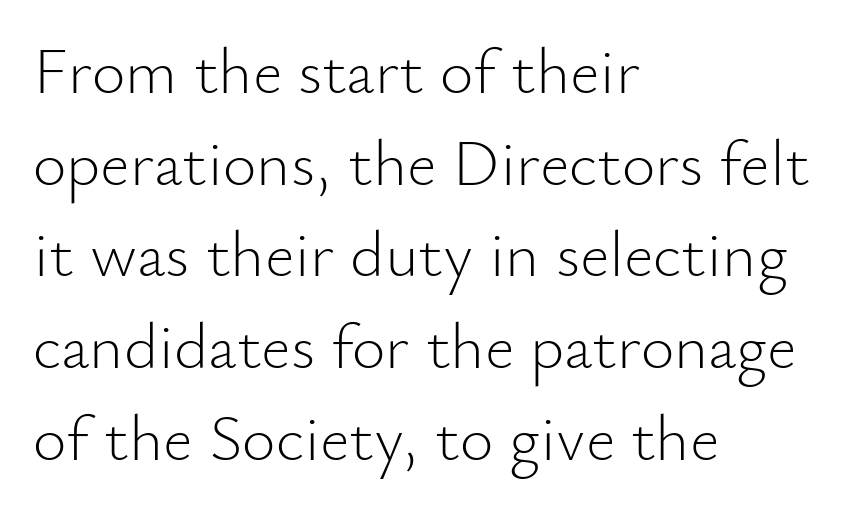
The image shows 65 px light sans-serif type, upright; set left-aligned, normal line spacing (1.41x), normal letter spacing, not underlined; low stroke contrast and a small x-height.
